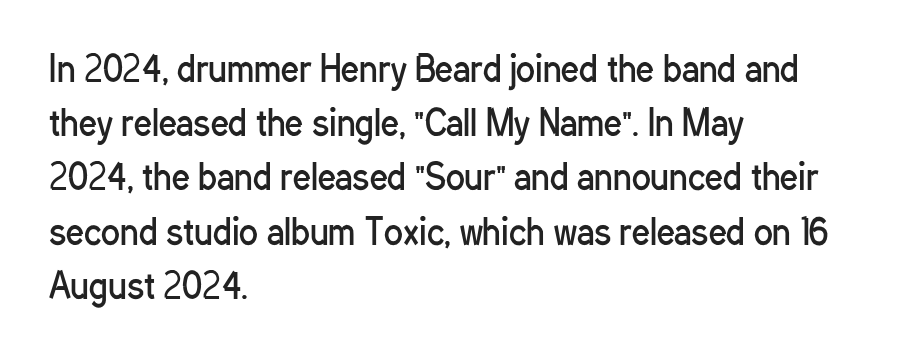
Q: Is the text bold? A: No.
Q: Is the text italic (slanted)? A: No, it is upright.
Q: Is the typeface a serif or a sans-serif typeface? A: Sans-serif.
Q: Is the text underlined? A: No.
Q: How is the paragraph aligned? A: Left-aligned.
Q: Is the spacing between letters normal or unusually wide? A: Normal.
Q: Is the spacing between lines tight, normal or loose? A: Normal.
Q: Width (condensed, normal, or wide)? A: Condensed.
Q: Stroke contrast? A: Low.
Q: x-height? A: Medium.
Q: Monospaced? A: No.
